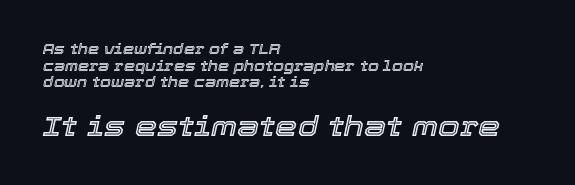
Slanted lettering throughout. Look at the tracking — it's just the regular setting, nothing added. In CSS terms this would be text-align: left. The face used here appears at its bigger size in the lower chunk. The rendering uses natural spacing where letterforms have individual widths. The baseline area is clear.
